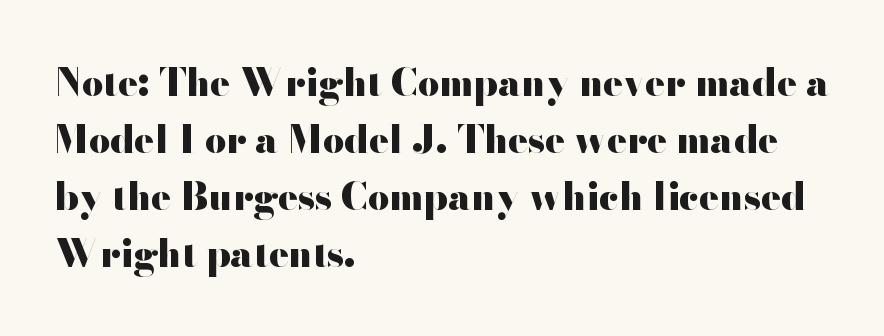
The image shows 37 px heavy, wide sans-serif type, upright; set left-aligned, normal line spacing (1.54x), normal letter spacing, not underlined; high stroke contrast and a small x-height.
